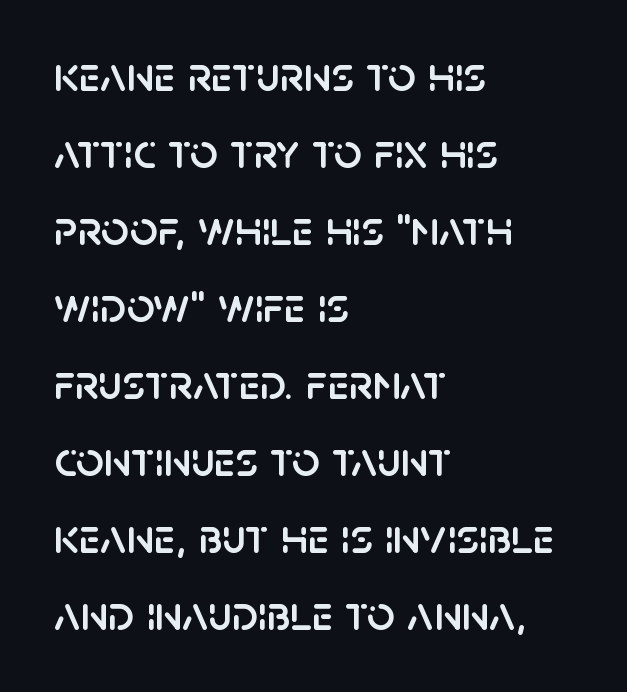
The image shows 49 px sans-serif type, upright; set left-aligned, normal line spacing (1.57x), normal letter spacing, not underlined; low stroke contrast and a large x-height.
